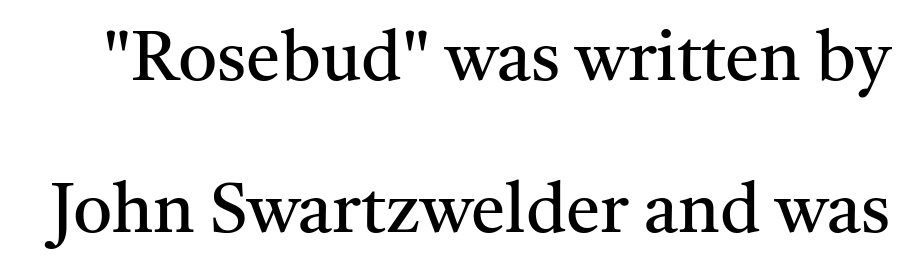
{"serif": "yes", "italic": "no", "bold": "no", "weight": "regular", "width": "normal", "stroke_contrast": "medium", "x_height": "medium", "monospaced": "no", "underline": "no", "line_spacing": "loose", "line_spacing_ratio": 2.2, "letter_spacing": "normal", "letter_spacing_em": 0.0, "glyph_px": 69}
